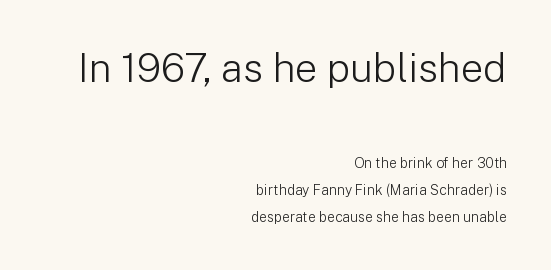
Q: Is the text bold? A: No.
Q: Is the text italic (slanted)? A: No, it is upright.
Q: Is the typeface a serif or a sans-serif typeface? A: Sans-serif.
Q: Is the text underlined? A: No.
Q: How is the paragraph aligned? A: Right-aligned.
Q: Is the spacing between letters normal or unusually wide? A: Normal.
Q: Is the spacing between lines tight, normal or loose? A: Loose.
Q: Which block of text is set in a larger size, the first (top) or the second (bottom)? A: The first (top) one.
Q: Width (condensed, normal, or wide)? A: Normal.
Q: Stroke contrast? A: Low.
Q: x-height? A: Medium.
Q: Monospaced? A: No.
